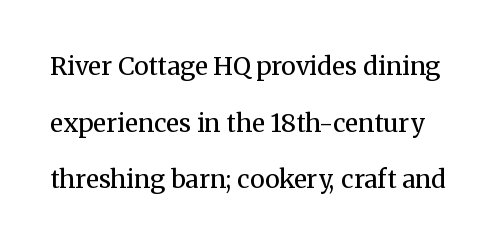
The image shows 25 px text type, upright; set loose line spacing (2.27x), normal letter spacing, not underlined.
